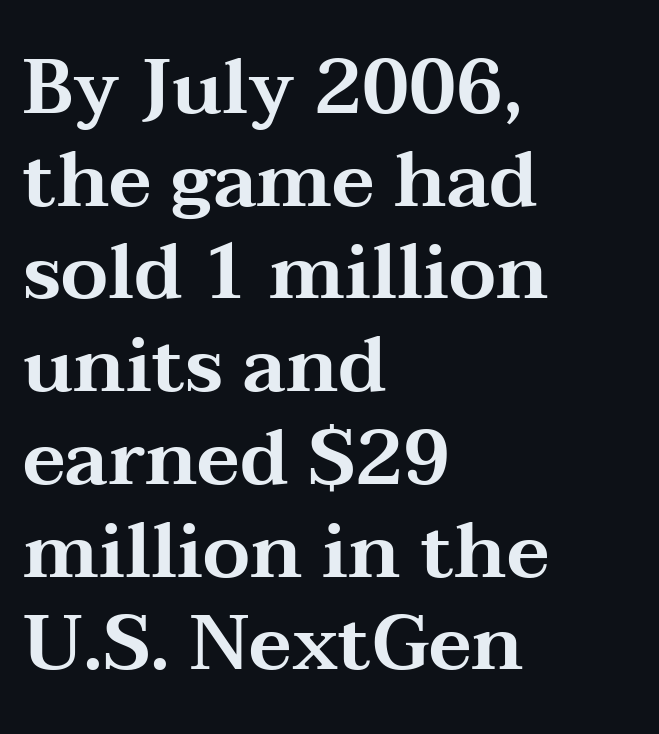
Q: Is the text italic (slanted)? A: No, it is upright.
Q: Is the typeface a serif or a sans-serif typeface? A: Serif.
Q: Is the text underlined? A: No.
Q: How is the paragraph aligned? A: Left-aligned.
Q: Is the spacing between letters normal or unusually wide? A: Normal.
Q: Width (condensed, normal, or wide)? A: Wide.
Q: Stroke contrast? A: Medium.
Q: x-height? A: Medium.
Q: Monospaced? A: No.
